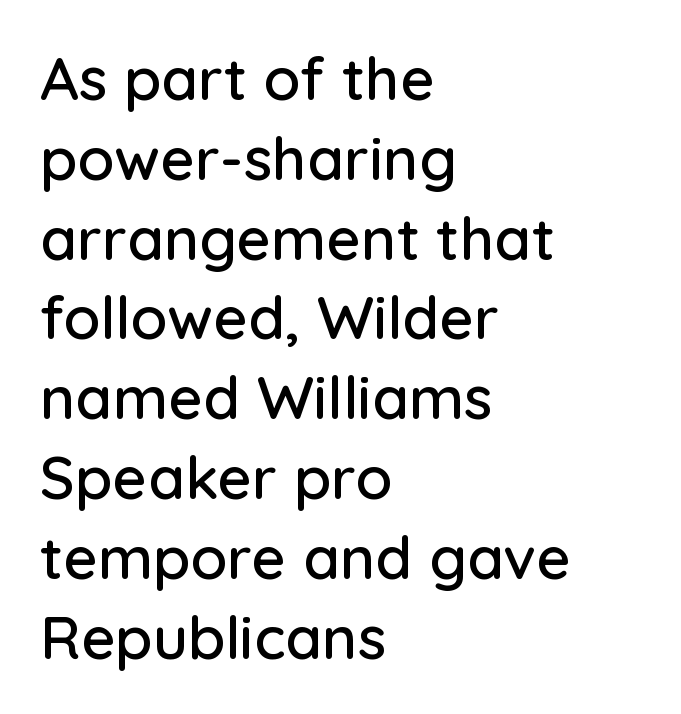
In CSS terms this would be text-align: left. These lines keep a tight, regular rhythm from letter to letter. To sum up the face: it is a sans, with no serifs. Clear beneath every line of the passage. The rendering uses natural spacing where letterforms have individual widths.
